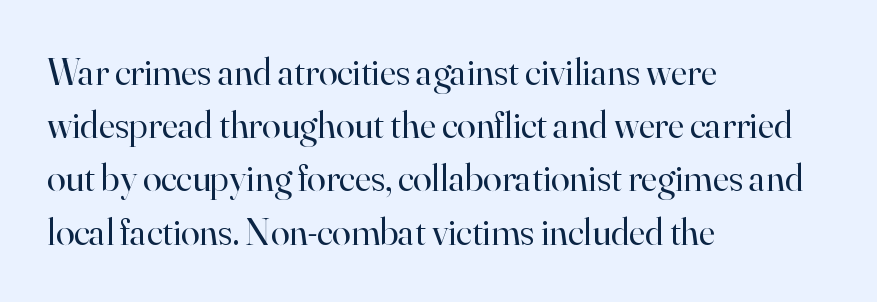
The image shows 38 px regular-weight serif type, upright; set left-aligned, normal line spacing (1.4x), normal letter spacing, not underlined; high stroke contrast and a small x-height.
